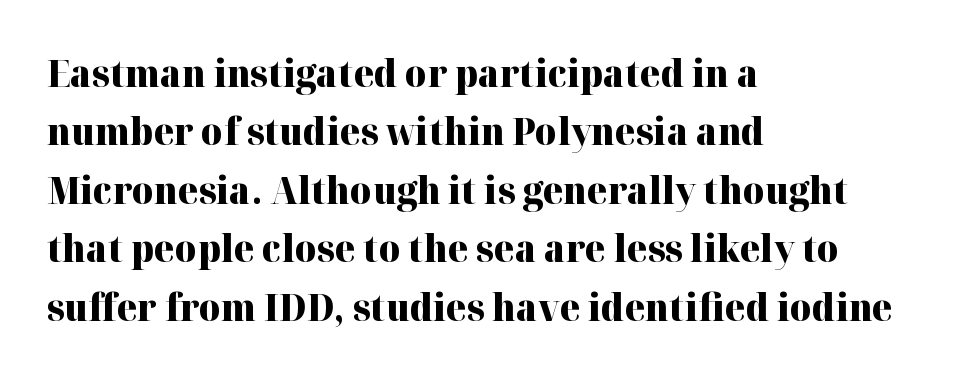
The image shows 37 px heavy serif type, upright; set left-aligned, normal line spacing (1.58x), normal letter spacing, not underlined; high stroke contrast and a medium x-height.
